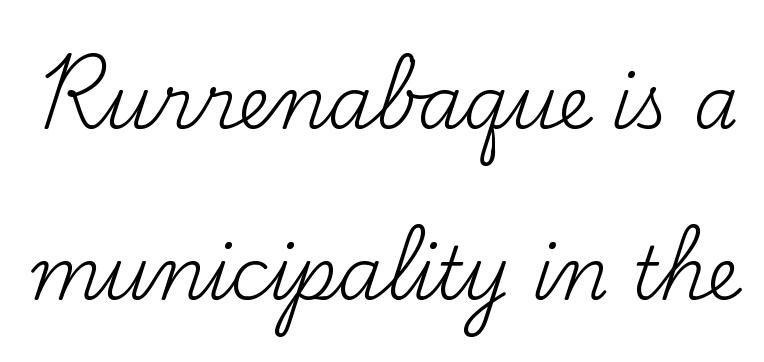
Q: Is the text bold? A: No.
Q: Is the text italic (slanted)? A: Yes.
Q: Is the typeface a serif or a sans-serif typeface? A: Serif.
Q: Is the text underlined? A: No.
Q: Is the spacing between letters normal or unusually wide? A: Normal.
Q: Is the spacing between lines tight, normal or loose? A: Loose.
Q: Width (condensed, normal, or wide)? A: Normal.
Q: Stroke contrast? A: Medium.
Q: x-height? A: Small.
Q: Monospaced? A: No.
